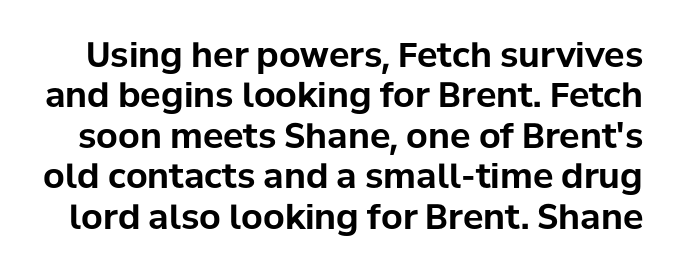
Q: Is the text bold? A: Yes.
Q: Is the text italic (slanted)? A: No, it is upright.
Q: Is the typeface a serif or a sans-serif typeface? A: Sans-serif.
Q: Is the text underlined? A: No.
Q: Is the spacing between letters normal or unusually wide? A: Normal.
Q: Width (condensed, normal, or wide)? A: Normal.
Q: Stroke contrast? A: Low.
Q: x-height? A: Medium.
Q: Monospaced? A: No.
